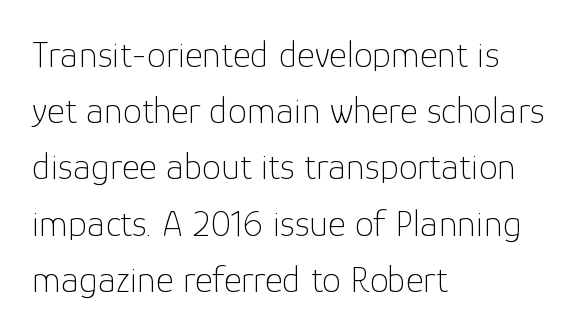
{"serif": "no", "italic": "no", "bold": "no", "weight": "thin", "width": "normal", "stroke_contrast": "low", "x_height": "medium", "monospaced": "no", "underline": "no", "align": "left", "line_spacing": "normal", "line_spacing_ratio": 1.48, "letter_spacing": "normal", "letter_spacing_em": 0.0, "glyph_px": 38}
